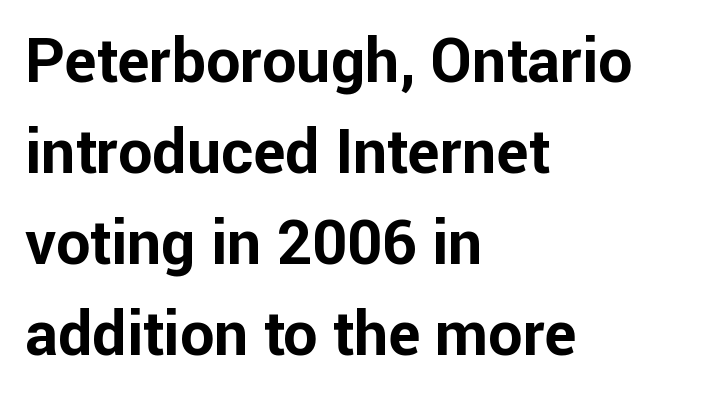
Q: Is the text bold? A: Yes.
Q: Is the text italic (slanted)? A: No, it is upright.
Q: Is the typeface a serif or a sans-serif typeface? A: Sans-serif.
Q: Is the text underlined? A: No.
Q: How is the paragraph aligned? A: Left-aligned.
Q: Is the spacing between letters normal or unusually wide? A: Normal.
Q: Is the spacing between lines tight, normal or loose? A: Normal.
Q: Width (condensed, normal, or wide)? A: Normal.
Q: Stroke contrast? A: Low.
Q: x-height? A: Medium.
Q: Monospaced? A: No.
